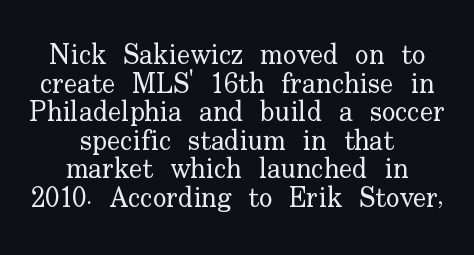
The image shows 28 px regular-weight serif type, upright; set centered, tight line spacing (1.02x), normal letter spacing, not underlined; low stroke contrast and a small x-height.
